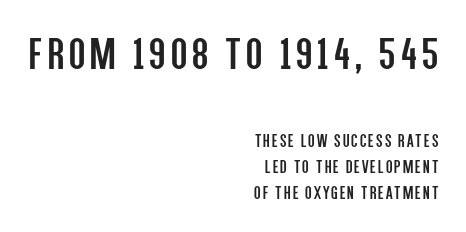
The image shows 47 px regular-weight, condensed sans-serif type, upright; set right-aligned, normal line spacing (1.37x), not underlined; the first (top) block is 2.47x larger; low stroke contrast and a large x-height.
